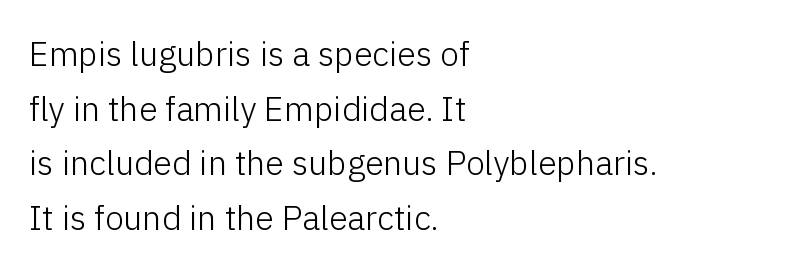
{"serif": "no", "italic": "no", "bold": "no", "weight": "light", "width": "normal", "stroke_contrast": "low", "x_height": "medium", "monospaced": "no", "underline": "no", "align": "left", "line_spacing": "normal", "line_spacing_ratio": 1.61, "letter_spacing": "normal", "letter_spacing_em": 0.0, "glyph_px": 34}
